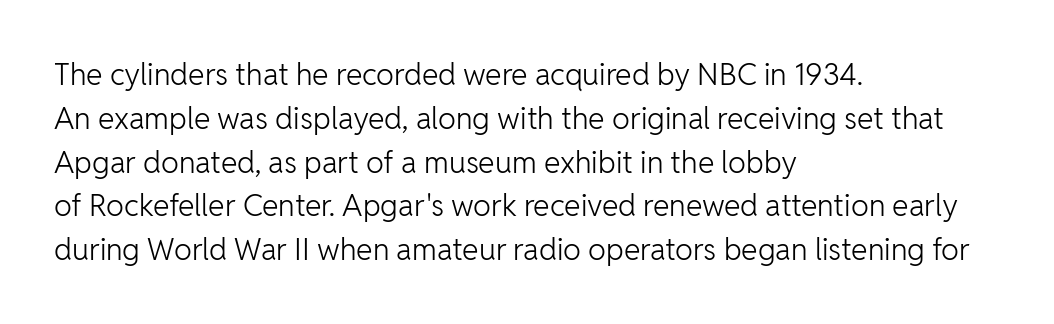
The letters stand upright; this is a roman face. The glyphs in this specimen are sans serif. Whoever set this chose a conventional vertical rhythm. Nothing unusual about the tracking: characters are spaced as the font intends. Alignment: flush left.
